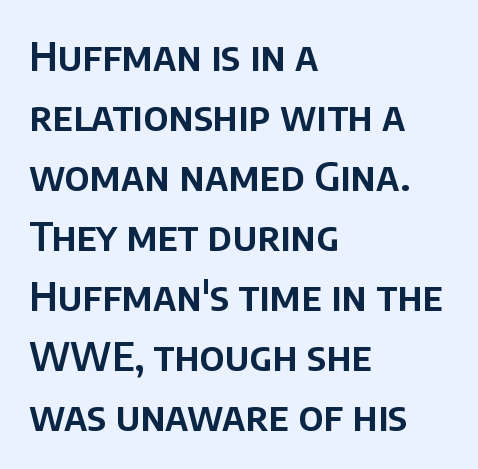
Successive baselines arrive at the customary interval. Inter-character spacing is left at the font's built-in metrics. Every row of glyphs begins at an identical x-position on the left. This is sans-serif lettering, the kind often seen on screens and signage. A roman cut, with each character standing at attention. Honestly, there is no underline to notice here at all.
